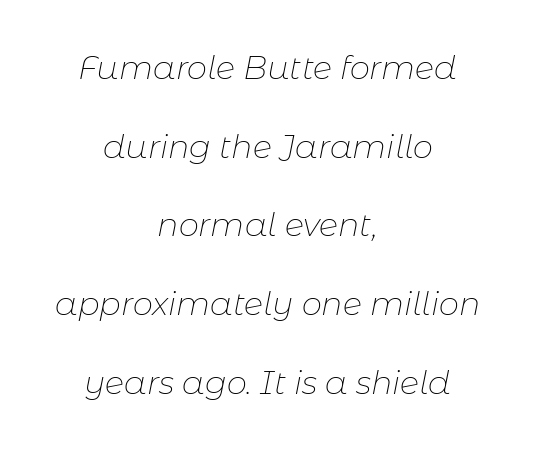
The image shows 32 px thin type, italic (leaning right); set centered, loose line spacing (2.46x), normal letter spacing, not underlined; low stroke contrast and a medium x-height.
